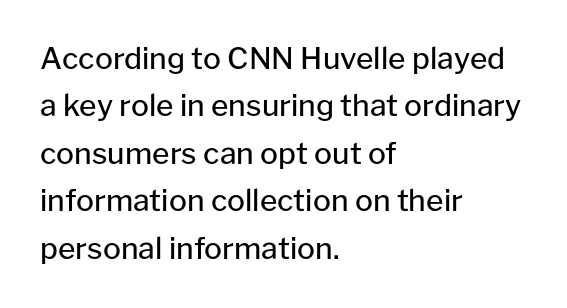
{"serif": "no", "italic": "no", "bold": "no", "weight": "regular", "width": "normal", "stroke_contrast": "low", "x_height": "medium", "monospaced": "no", "underline": "no", "align": "left", "line_spacing": "normal", "line_spacing_ratio": 1.58, "letter_spacing": "normal", "letter_spacing_em": 0.0, "glyph_px": 30}
